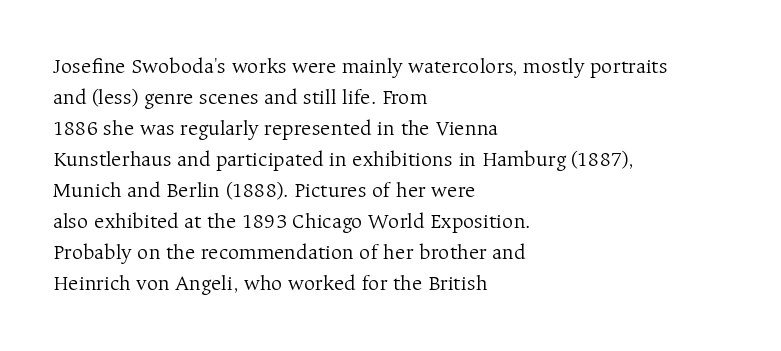
{"italic": "no", "bold": "no", "underline": "no", "align": "left", "line_spacing": "normal", "line_spacing_ratio": 1.41, "letter_spacing": "normal", "letter_spacing_em": 0.0, "glyph_px": 22}
